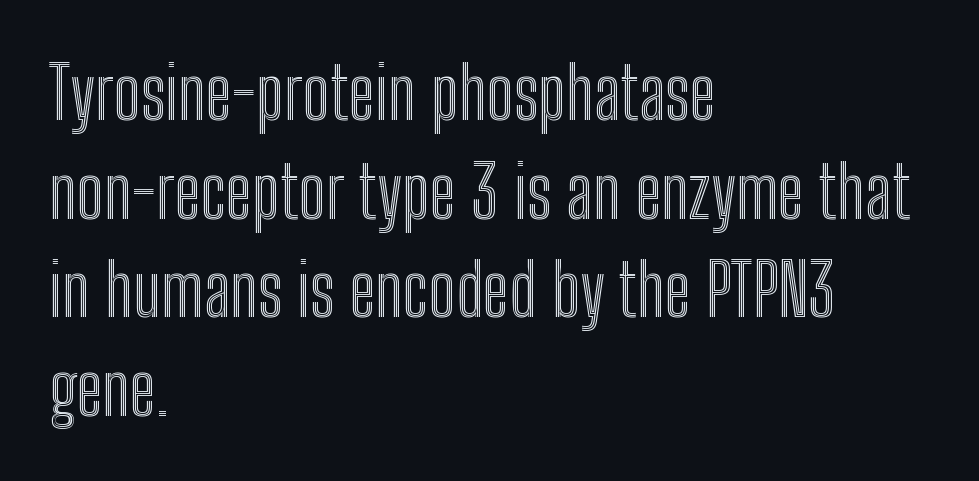
Q: Is the text italic (slanted)? A: No, it is upright.
Q: Is the text underlined? A: No.
Q: How is the paragraph aligned? A: Left-aligned.
Q: Is the spacing between letters normal or unusually wide? A: Normal.
Q: Is the spacing between lines tight, normal or loose? A: Normal.
Q: Width (condensed, normal, or wide)? A: Condensed.
Q: x-height? A: Medium.
Q: Monospaced? A: No.
